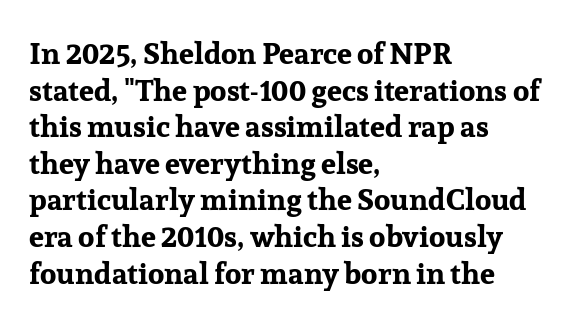
{"serif": "yes", "italic": "no", "bold": "yes", "weight": "bold", "width": "normal", "stroke_contrast": "low", "x_height": "medium", "monospaced": "no", "underline": "no", "align": "left", "line_spacing_ratio": 1.22, "letter_spacing": "normal", "letter_spacing_em": 0.0, "glyph_px": 30}
